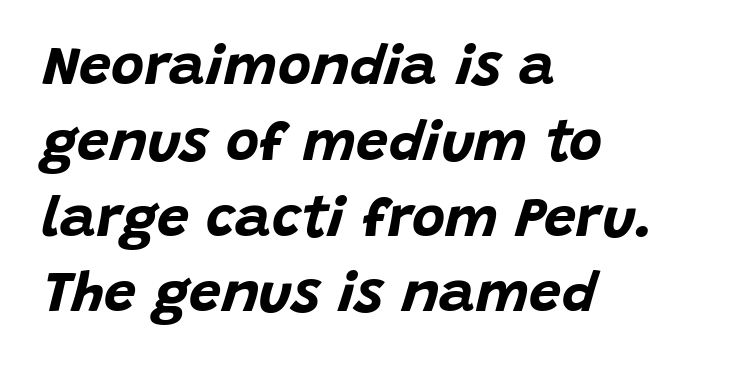
{"italic": "yes", "lean": "right", "slant_degrees": 15, "bold": "yes", "weight": "bold", "width": "normal", "stroke_contrast": "low", "x_height": "large", "monospaced": "no", "underline": "no", "align": "left", "line_spacing": "normal", "line_spacing_ratio": 1.33, "letter_spacing": "normal", "letter_spacing_em": 0.0, "glyph_px": 57}
